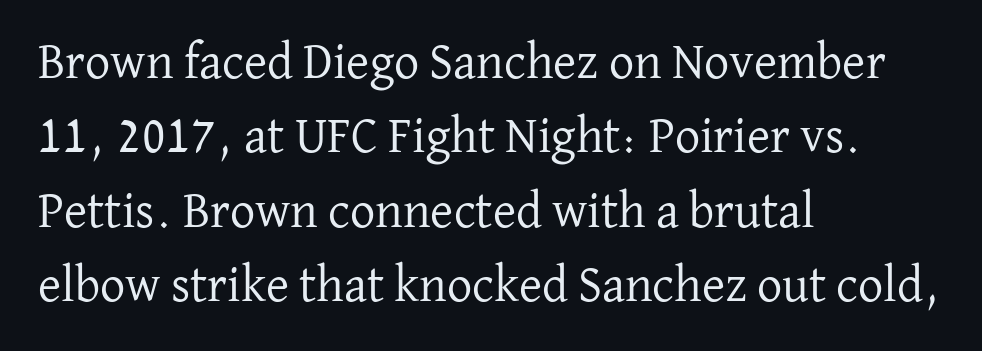
{"serif": "yes", "italic": "no", "bold": "no", "weight": "regular", "width": "normal", "stroke_contrast": "low", "x_height": "medium", "monospaced": "no", "underline": "no", "align": "left", "line_spacing": "normal", "line_spacing_ratio": 1.49, "letter_spacing": "normal", "letter_spacing_em": 0.0, "glyph_px": 50}
